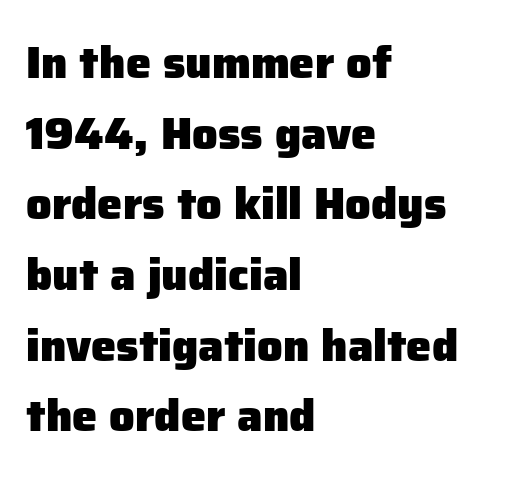
{"serif": "no", "italic": "no", "bold": "yes", "weight": "heavy", "width": "normal", "stroke_contrast": "low", "x_height": "medium", "monospaced": "no", "underline": "no", "align": "left", "line_spacing": "normal", "line_spacing_ratio": 1.57, "letter_spacing": "normal", "letter_spacing_em": 0.0, "glyph_px": 45}
